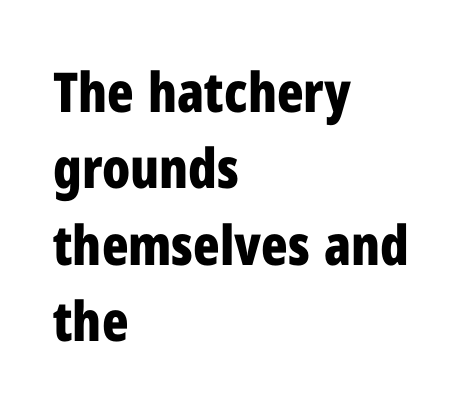
{"serif": "no", "italic": "no", "bold": "yes", "weight": "bold", "width": "condensed", "stroke_contrast": "low", "x_height": "medium", "monospaced": "no", "underline": "no", "align": "left", "line_spacing": "normal", "line_spacing_ratio": 1.39, "letter_spacing": "normal", "letter_spacing_em": 0.0, "glyph_px": 55}
